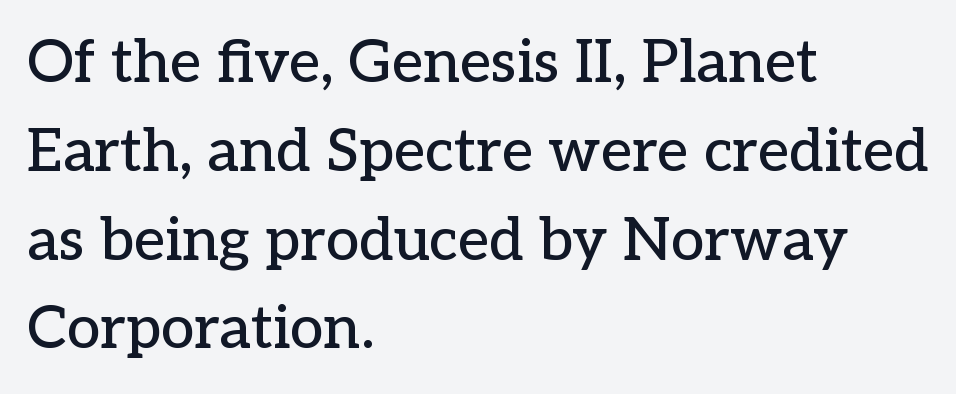
{"serif": "yes", "italic": "no", "width": "normal", "stroke_contrast": "low", "x_height": "medium", "monospaced": "no", "underline": "no", "align": "left", "line_spacing": "normal", "line_spacing_ratio": 1.48, "letter_spacing": "normal", "letter_spacing_em": 0.0, "glyph_px": 60}
